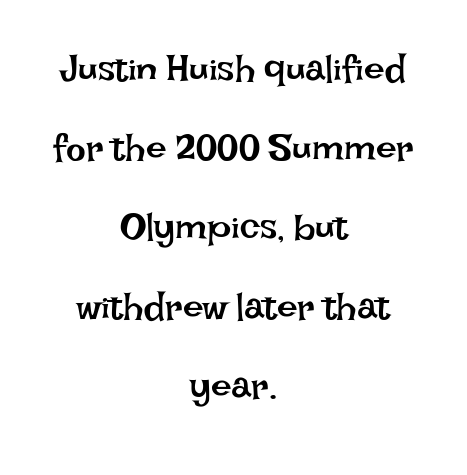
The rendering uses natural spacing where letterforms have individual widths. Regarding leading, the lines here are spaced well apart. No letter is thick-stroked: the sample isn't bold. Neither beginnings nor endings align; midpoints do.
